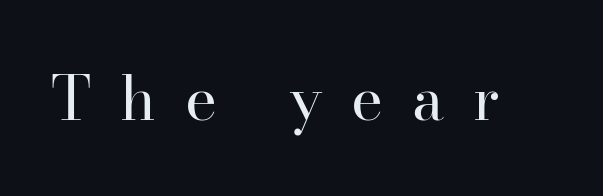
{"serif": "yes", "italic": "no", "bold": "no", "weight": "regular", "width": "normal", "stroke_contrast": "high", "x_height": "small", "monospaced": "no", "underline": "no", "letter_spacing": "wide", "letter_spacing_em": 0.47, "glyph_px": 61}
